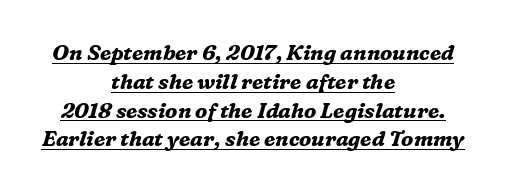
Glance below the letters and you will spot a drawn line. These lines carry a lot of weight — the face is fully bold. Centered paragraph, ragged on both sides. Leading: standard.
